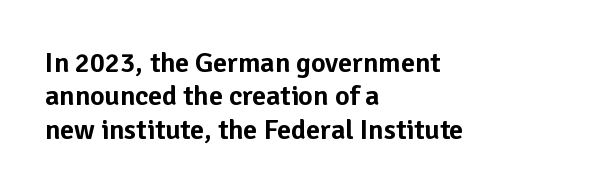
Q: Is the text italic (slanted)? A: No, it is upright.
Q: Is the typeface a serif or a sans-serif typeface? A: Sans-serif.
Q: Is the text underlined? A: No.
Q: How is the paragraph aligned? A: Left-aligned.
Q: Is the spacing between letters normal or unusually wide? A: Normal.
Q: Width (condensed, normal, or wide)? A: Normal.
Q: Stroke contrast? A: Low.
Q: x-height? A: Medium.
Q: Monospaced? A: No.
